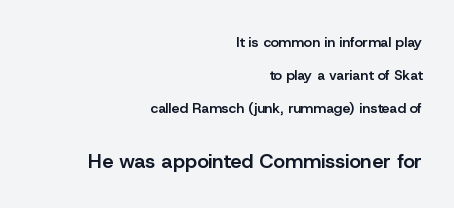
The image shows 20 px text type, upright; set right-aligned, loose line spacing (2.36x), normal letter spacing, not underlined; the second (bottom) block is 1.43x larger.
